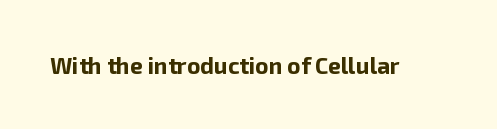
{"italic": "no", "bold": "yes", "underline": "no", "letter_spacing": "normal", "letter_spacing_em": 0.0, "glyph_px": 23}
